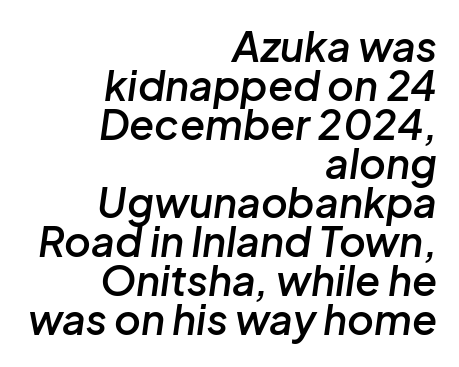
{"italic": "yes", "lean": "right", "slant_degrees": 8, "bold": "semi", "weight": "semibold", "width": "normal", "stroke_contrast": "low", "x_height": "medium", "monospaced": "no", "underline": "no", "align": "right", "line_spacing": "tight", "line_spacing_ratio": 0.95, "letter_spacing": "normal", "letter_spacing_em": 0.0, "glyph_px": 41}
